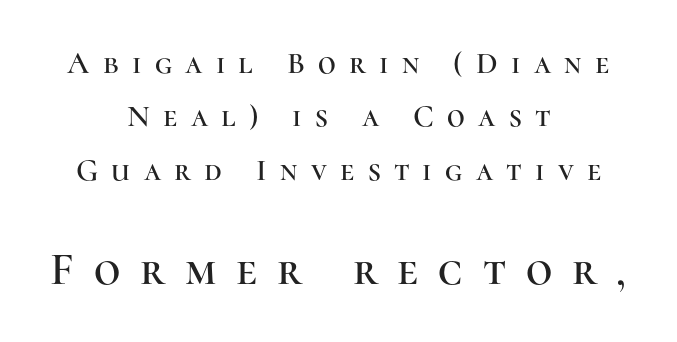
You could not count columns in this text — the font is proportionally spaced. Type without underlining. Is this a sans? No — the strokes have serifs. Tracking value appears strongly positive — letters spread wide.
